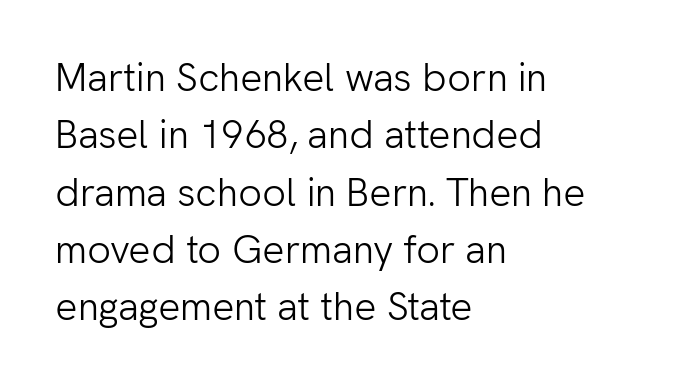
Honestly, the letter spacing is just normal — you wouldn't notice it. The font's upright variant was chosen for this text. This is not heavy type; no bold has been used. The font family rendered here belongs to the sans-serif group. Each letter keeps its own natural width here, so spacing adapts to shape.
